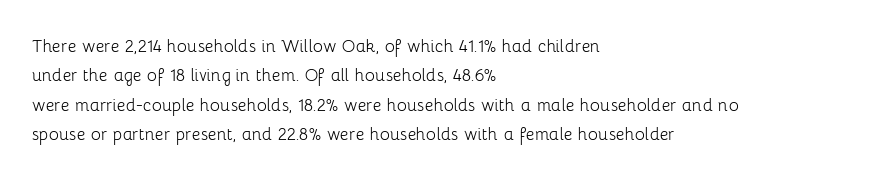
A clean baseline with only descenders dipping below it. If you drew a line through each stem, it would be perfectly vertical. Honestly, the row spacing looks completely unremarkable. Is this a heavy cut? Hardly; it is regular or lighter.
